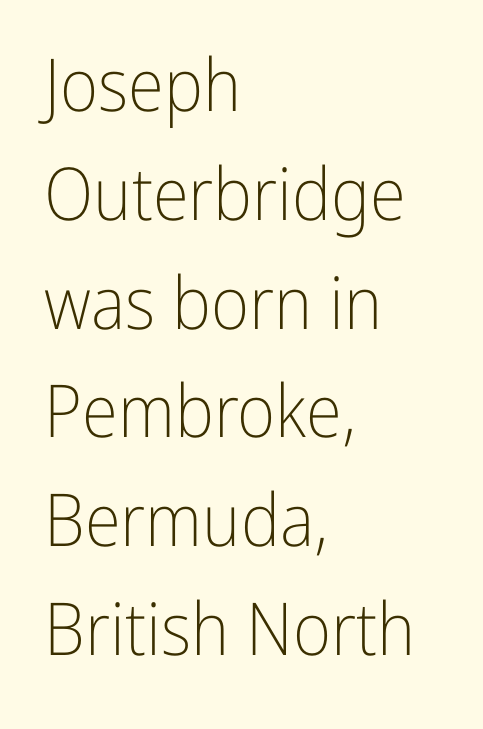
Descender tails drop into unmarked territory. The designer left line spacing at the default. Each letter keeps its own natural width here, so spacing adapts to shape. No extra ink here — the face is not bold. The tracking reads as untouched default to a designer's eye. This is roman type, the default non-slanted kind.
